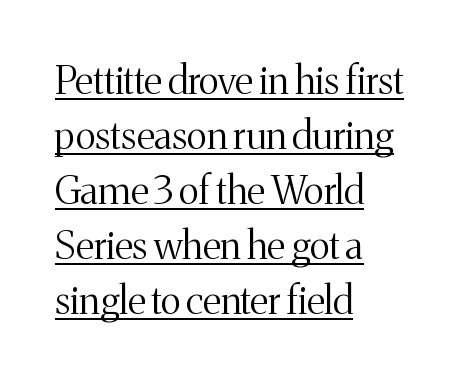
Q: Is the text bold? A: No.
Q: Is the text italic (slanted)? A: No, it is upright.
Q: Is the typeface a serif or a sans-serif typeface? A: Serif.
Q: Is the text underlined? A: Yes.
Q: How is the paragraph aligned? A: Left-aligned.
Q: Is the spacing between letters normal or unusually wide? A: Normal.
Q: Is the spacing between lines tight, normal or loose? A: Normal.
Q: Width (condensed, normal, or wide)? A: Normal.
Q: Stroke contrast? A: Medium.
Q: x-height? A: Medium.
Q: Monospaced? A: No.
